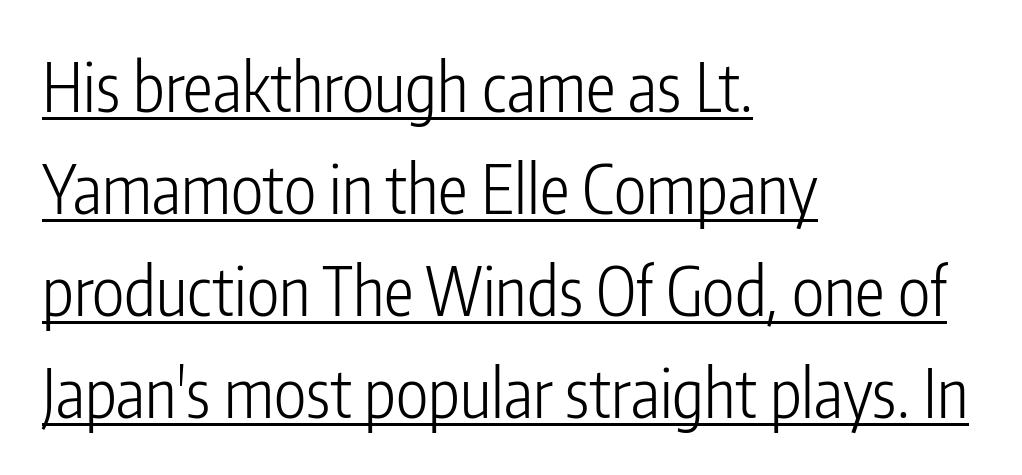
{"serif": "no", "italic": "no", "bold": "no", "weight": "light", "width": "condensed", "stroke_contrast": "low", "x_height": "medium", "monospaced": "no", "underline": "yes", "align": "left", "line_spacing": "normal", "line_spacing_ratio": 1.52, "letter_spacing": "normal", "letter_spacing_em": 0.0, "glyph_px": 67}
